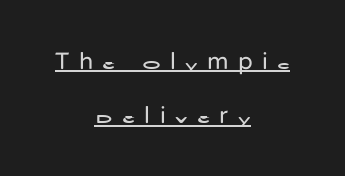
{"italic": "no", "bold": "no", "underline": "yes", "align": "center", "line_spacing": "loose", "line_spacing_ratio": 2.27, "letter_spacing": "wide", "letter_spacing_em": 0.39, "glyph_px": 24}
